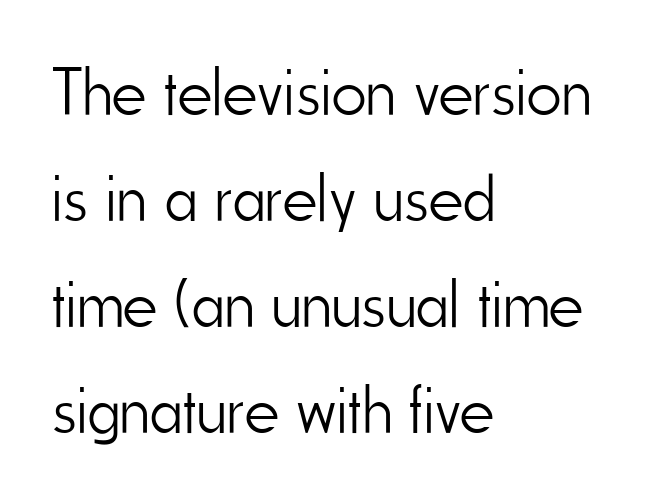
There is no visible air inserted between adjacent glyphs. Is there any slant? The stems are plumb. This sample keeps an unexceptional amount of space between lines. Type without underlining. The paragraph has a hard left edge and a soft right edge.
